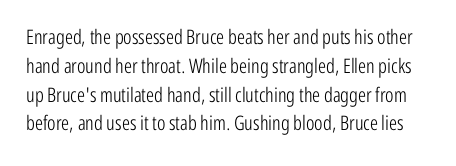
The image shows 20 px text type, upright; set normal line spacing (1.44x), normal letter spacing, not underlined.
